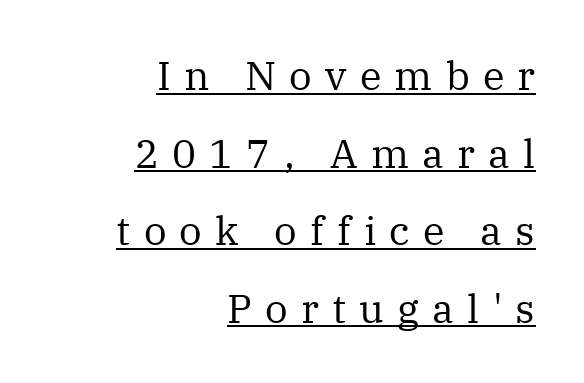
{"serif": "yes", "italic": "no", "bold": "no", "weight": "regular", "width": "normal", "stroke_contrast": "medium", "x_height": "medium", "monospaced": "no", "underline": "yes", "align": "right", "line_spacing": "loose", "line_spacing_ratio": 1.94, "letter_spacing": "wide", "letter_spacing_em": 0.33, "glyph_px": 40}
